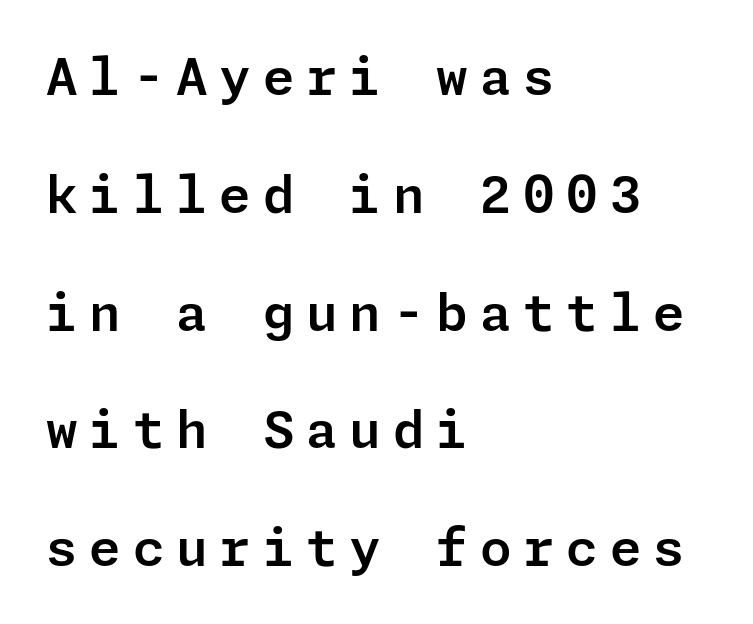
Q: Is the text italic (slanted)? A: No, it is upright.
Q: Is the typeface a serif or a sans-serif typeface? A: Sans-serif.
Q: Is the text underlined? A: No.
Q: How is the paragraph aligned? A: Left-aligned.
Q: Is the spacing between letters normal or unusually wide? A: Unusually wide.
Q: Is the spacing between lines tight, normal or loose? A: Loose.
Q: Width (condensed, normal, or wide)? A: Normal.
Q: Stroke contrast? A: Low.
Q: x-height? A: Medium.
